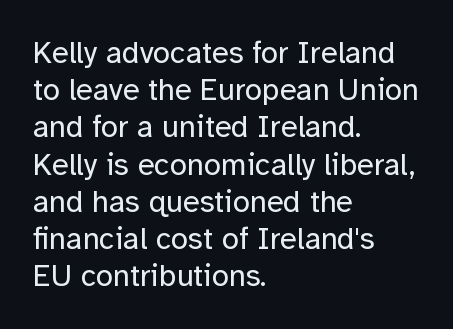
The image shows 31 px regular-weight sans-serif type, upright; set left-aligned, line spacing 1.2x, normal letter spacing, not underlined; low stroke contrast and a medium x-height.
